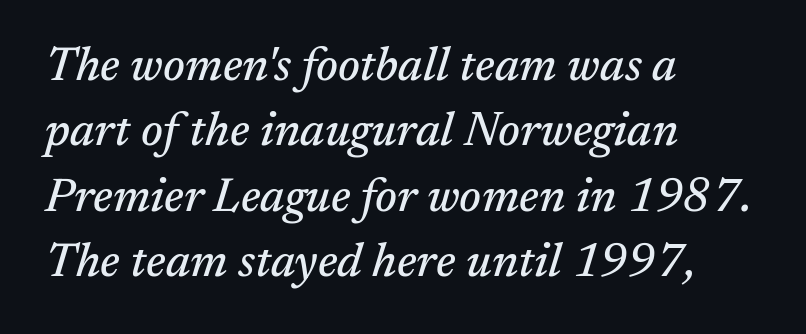
The image shows 47 px serif type, italic (leaning right); set left-aligned, normal line spacing (1.39x), normal letter spacing, not underlined; medium stroke contrast and a medium x-height.
